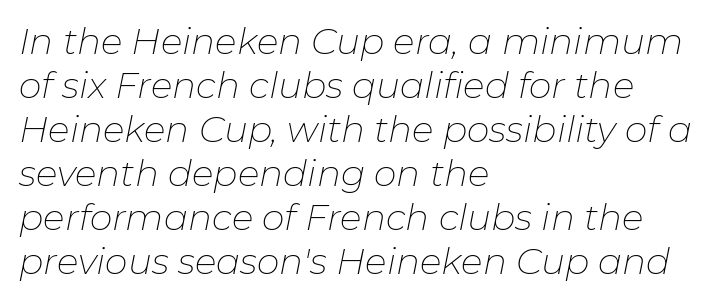
Q: Is the text bold? A: No.
Q: Is the text italic (slanted)? A: Yes, it leans right by about 11 degrees.
Q: Is the text underlined? A: No.
Q: How is the paragraph aligned? A: Left-aligned.
Q: Is the spacing between letters normal or unusually wide? A: Normal.
Q: Width (condensed, normal, or wide)? A: Normal.
Q: Stroke contrast? A: Low.
Q: x-height? A: Medium.
Q: Monospaced? A: No.
